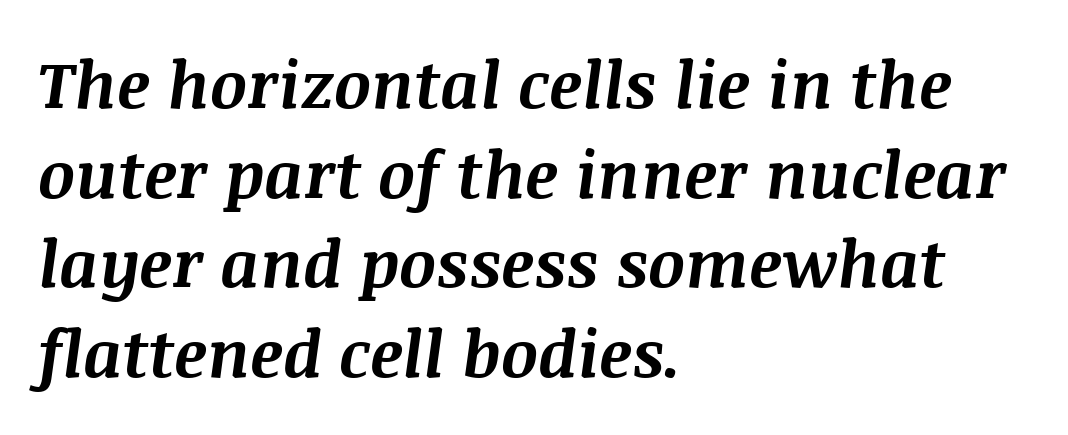
Q: Is the text bold? A: Yes.
Q: Is the text italic (slanted)? A: Yes, it leans right by about 8 degrees.
Q: Is the text underlined? A: No.
Q: How is the paragraph aligned? A: Left-aligned.
Q: Is the spacing between letters normal or unusually wide? A: Normal.
Q: Is the spacing between lines tight, normal or loose? A: Normal.
Q: Width (condensed, normal, or wide)? A: Normal.
Q: Stroke contrast? A: Medium.
Q: x-height? A: Large.
Q: Monospaced? A: No.
